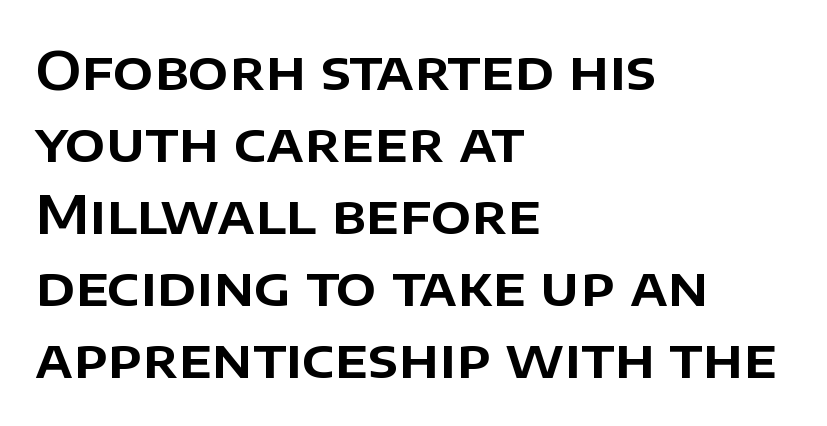
The image shows 53 px sans-serif type, upright; set left-aligned, normal line spacing (1.36x), normal letter spacing, not underlined; low stroke contrast and a large x-height.
